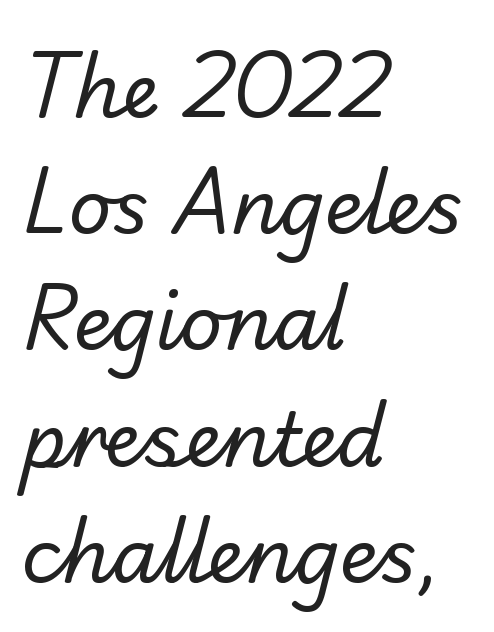
The image shows 75 px regular-weight sans-serif type; set left-aligned, normal line spacing (1.55x), normal letter spacing, not underlined; low stroke contrast and a small x-height.
